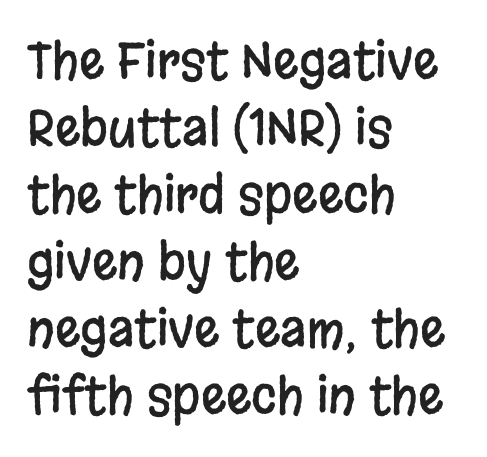
{"serif": "no", "italic": "no", "width": "condensed", "stroke_contrast": "low", "x_height": "large", "monospaced": "no", "underline": "no", "align": "left", "line_spacing": "normal", "line_spacing_ratio": 1.34, "letter_spacing": "normal", "letter_spacing_em": 0.0, "glyph_px": 50}
